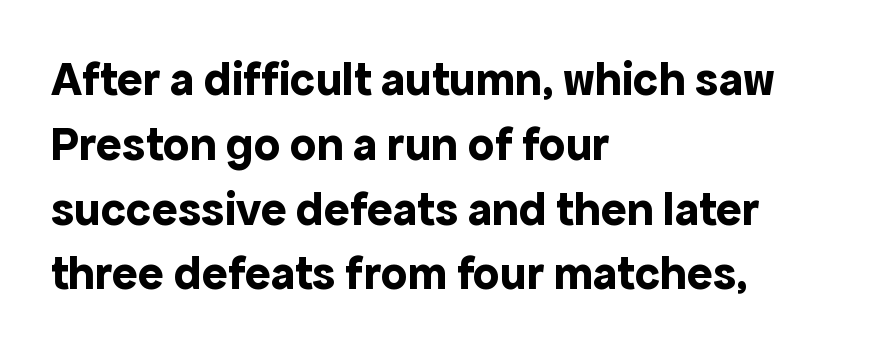
Q: Is the text bold? A: Yes.
Q: Is the text italic (slanted)? A: No, it is upright.
Q: Is the typeface a serif or a sans-serif typeface? A: Sans-serif.
Q: Is the text underlined? A: No.
Q: How is the paragraph aligned? A: Left-aligned.
Q: Is the spacing between letters normal or unusually wide? A: Normal.
Q: Is the spacing between lines tight, normal or loose? A: Normal.
Q: Width (condensed, normal, or wide)? A: Normal.
Q: x-height? A: Medium.
Q: Monospaced? A: No.
